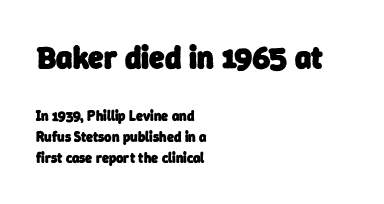
Scale decreases going downward across the two blocks. Letter spacing: default. The font family rendered here belongs to the sans-serif group. These lines are rendered in a variable-pitch font.
